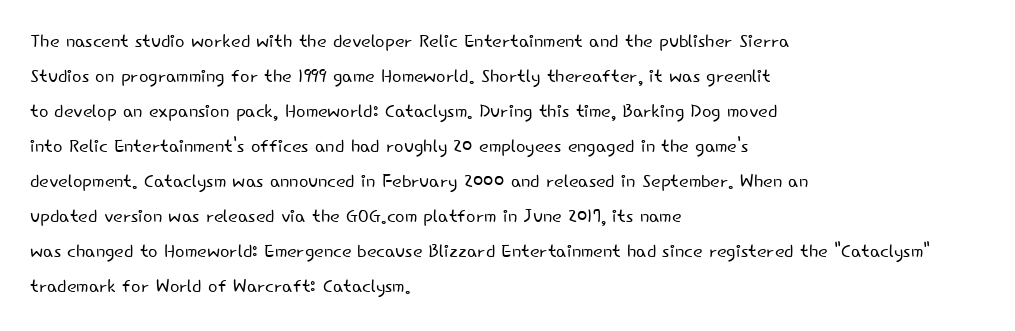
Nobody drew a line under any word here. The passage is arranged the way most books set body copy — flush left. Is the stroke heavy? The answer is a plain regular-or-lighter. Nobody touched the tracking dial on this one. A roman cut, with each character standing at attention. The space between consecutive lines is moderate.
